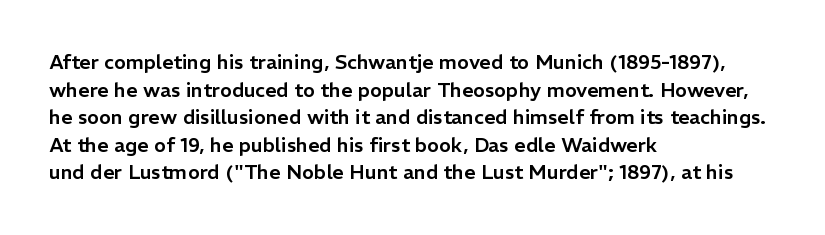
The block of text has a typical density, with ordinary space between rows. The letters stand straight up with perfectly vertical stems. Line starts are locked; line ends wander. Between one letter and the next there's only the usual sliver of space. Type without underlining.
